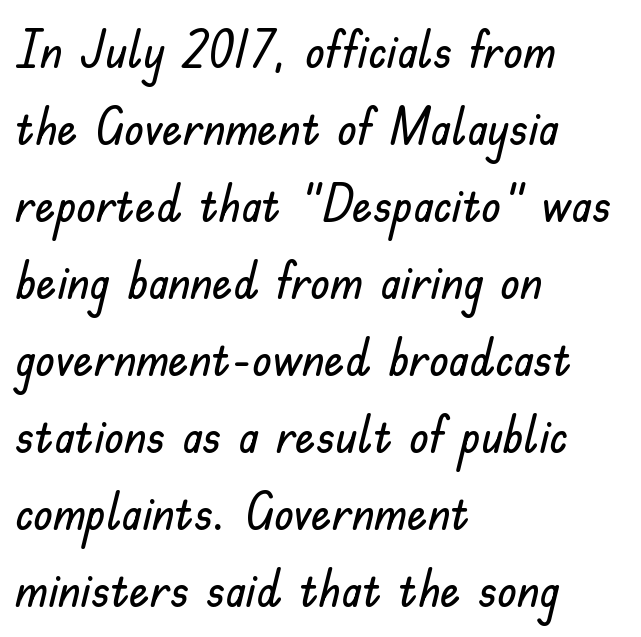
{"serif": "no", "width": "normal", "stroke_contrast": "low", "x_height": "small", "monospaced": "no", "underline": "no", "align": "left", "line_spacing": "normal", "line_spacing_ratio": 1.51, "letter_spacing": "normal", "letter_spacing_em": 0.0, "glyph_px": 51}
